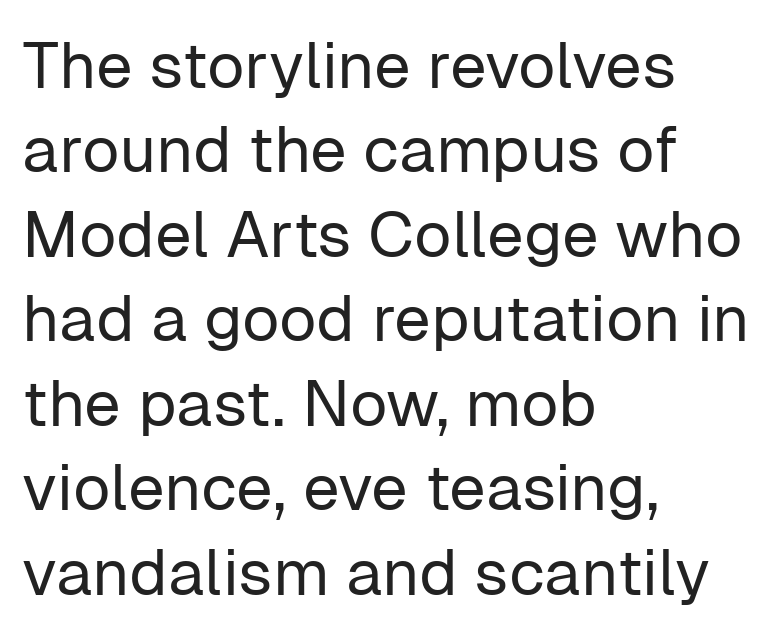
The image shows 65 px regular-weight sans-serif type, upright; set left-aligned, normal line spacing (1.3x), normal letter spacing, not underlined; low stroke contrast and a medium x-height.
